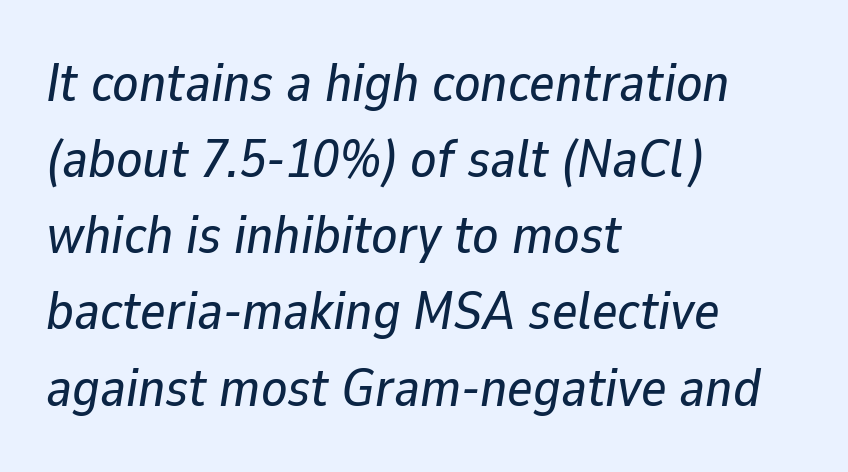
Q: Is the text italic (slanted)? A: Yes, it leans right by about 9 degrees.
Q: Is the text underlined? A: No.
Q: How is the paragraph aligned? A: Left-aligned.
Q: Is the spacing between letters normal or unusually wide? A: Normal.
Q: Is the spacing between lines tight, normal or loose? A: Normal.
Q: Width (condensed, normal, or wide)? A: Normal.
Q: Stroke contrast? A: Low.
Q: x-height? A: Medium.
Q: Monospaced? A: No.
